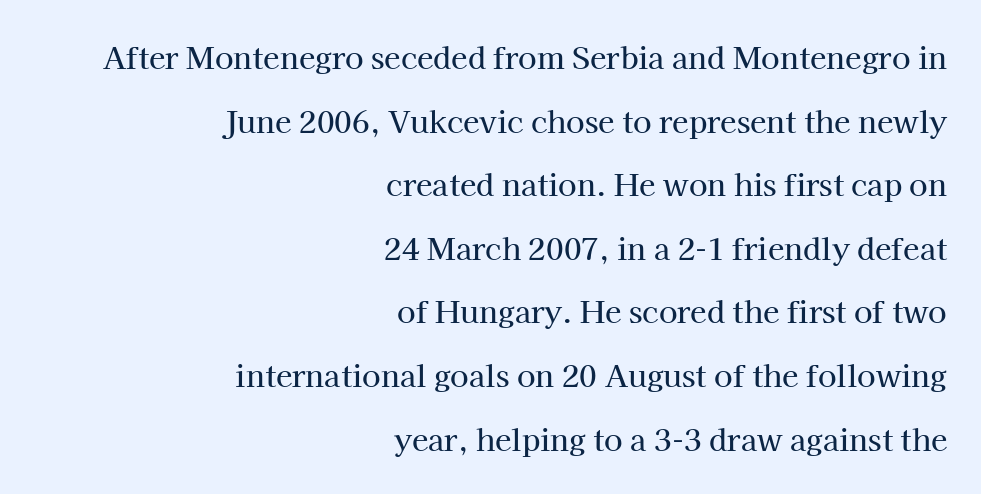
The image shows 30 px serif type, upright; set right-aligned, loose line spacing (2.12x), normal letter spacing, not underlined; high stroke contrast and a medium x-height.
